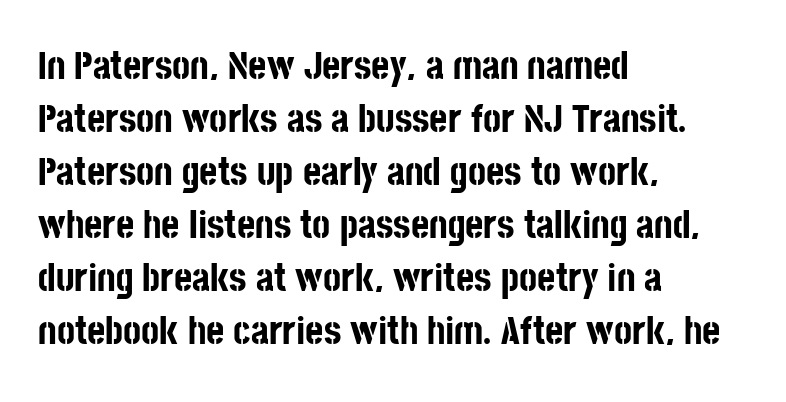
The image shows 39 px bold, condensed sans-serif type, upright; set left-aligned, normal line spacing (1.36x), normal letter spacing, not underlined; low stroke contrast and a large x-height.
